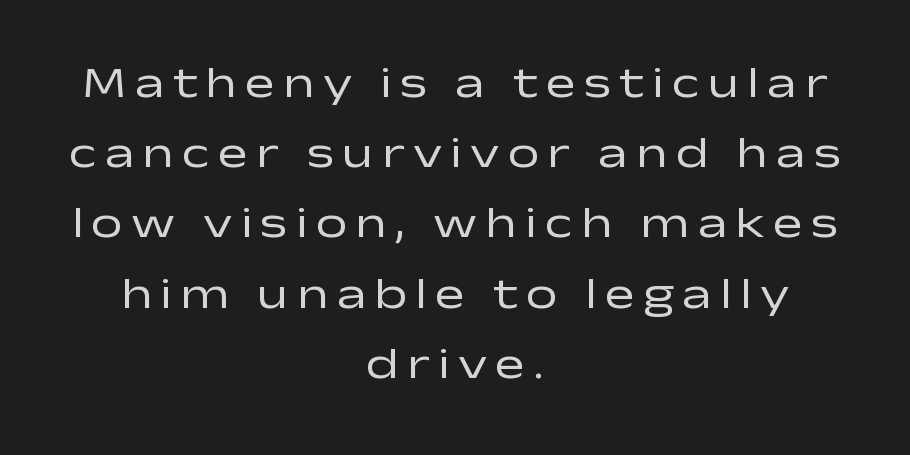
The image shows 45 px regular-weight, wide sans-serif type, upright; set centered, normal line spacing (1.56x), not underlined; low stroke contrast and a medium x-height.
